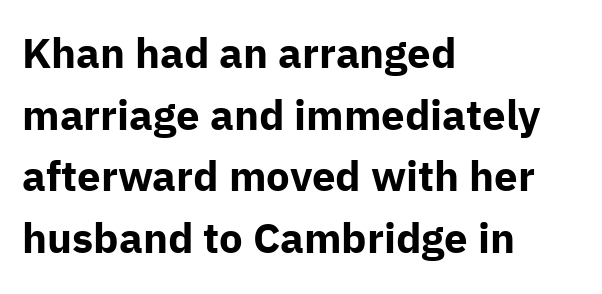
{"serif": "no", "italic": "no", "bold": "yes", "weight": "bold", "width": "normal", "stroke_contrast": "low", "x_height": "medium", "monospaced": "no", "underline": "no", "align": "left", "line_spacing": "normal", "line_spacing_ratio": 1.47, "letter_spacing": "normal", "letter_spacing_em": 0.0, "glyph_px": 42}
